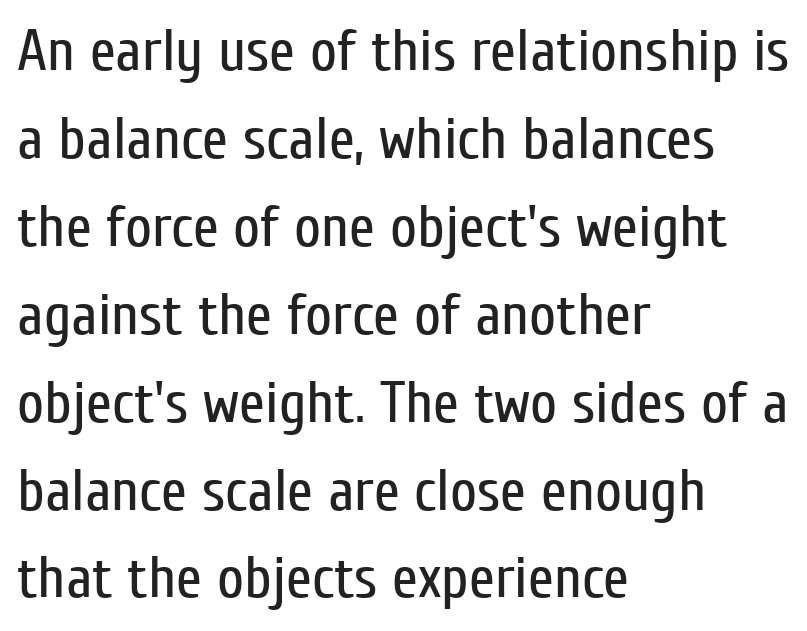
If you drew a line through each stem, it would be perfectly vertical. Weight: not bold — regular or lighter. Each line starts at the same left margin while the right side varies. Inter-character spacing is left at the font's built-in metrics. The characters display no serif detailing; their extremities are plain.
